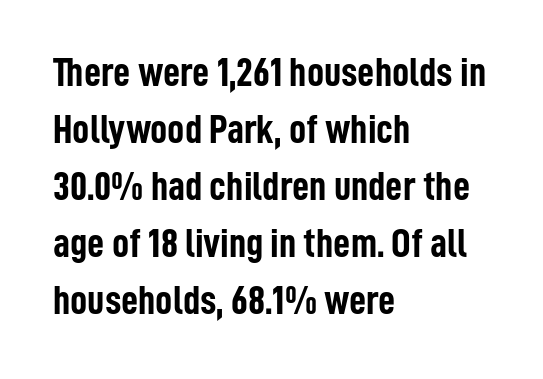
Q: Is the text bold? A: Yes.
Q: Is the text italic (slanted)? A: No, it is upright.
Q: Is the typeface a serif or a sans-serif typeface? A: Sans-serif.
Q: Is the text underlined? A: No.
Q: How is the paragraph aligned? A: Left-aligned.
Q: Is the spacing between letters normal or unusually wide? A: Normal.
Q: Is the spacing between lines tight, normal or loose? A: Normal.
Q: Width (condensed, normal, or wide)? A: Condensed.
Q: Stroke contrast? A: Low.
Q: x-height? A: Medium.
Q: Monospaced? A: No.
